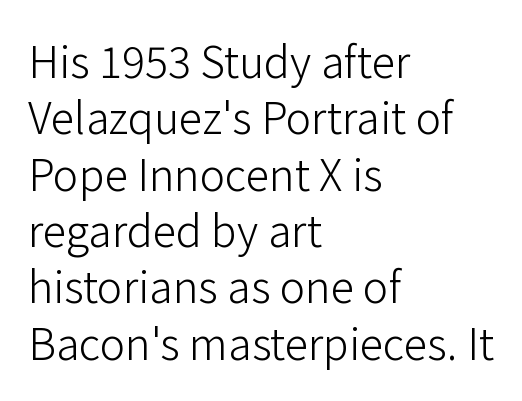
This rendering uses left alignment, leaving the right contour irregular. The letters sit at their default tracking, neither squeezed nor spread. Vertically, the passage feels balanced, rows spaced as you'd expect. Each letter keeps its own natural width here, so spacing adapts to shape. Nothing heavy about these letters — not bold at all.
